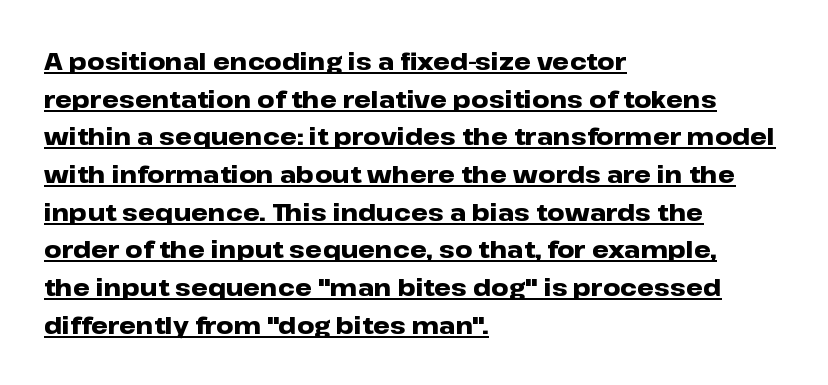
The image shows 24 px bold type, upright; set left-aligned, normal line spacing (1.57x), normal letter spacing, underlined.
